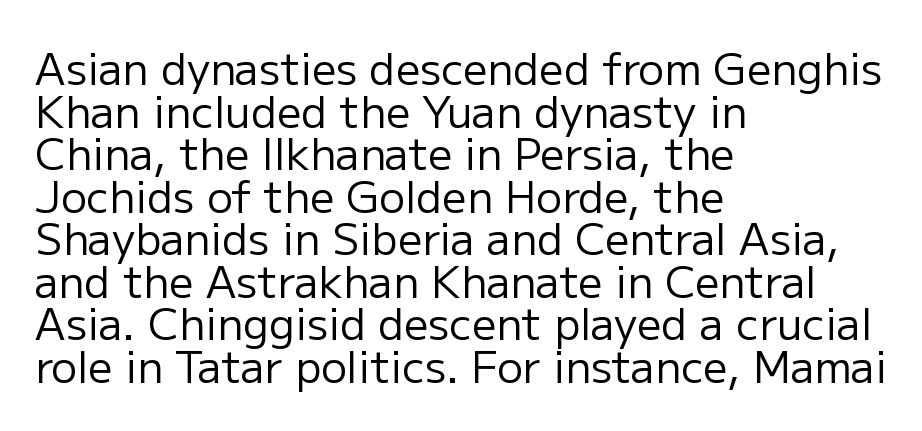
{"serif": "no", "italic": "no", "bold": "no", "weight": "regular", "width": "normal", "stroke_contrast": "low", "x_height": "medium", "monospaced": "no", "underline": "no", "align": "left", "line_spacing": "tight", "line_spacing_ratio": 0.99, "letter_spacing": "normal", "letter_spacing_em": 0.0, "glyph_px": 43}
